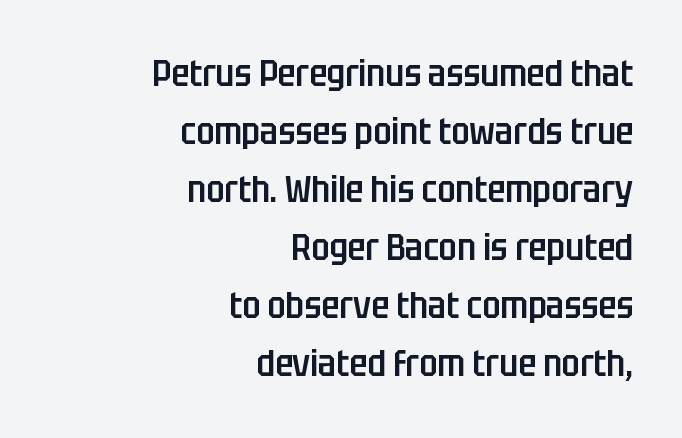
{"serif": "no", "italic": "no", "bold": "semi", "weight": "semibold", "width": "condensed", "stroke_contrast": "low", "x_height": "large", "monospaced": "no", "underline": "no", "align": "right", "line_spacing": "normal", "line_spacing_ratio": 1.57, "letter_spacing": "normal", "letter_spacing_em": 0.0, "glyph_px": 37}
